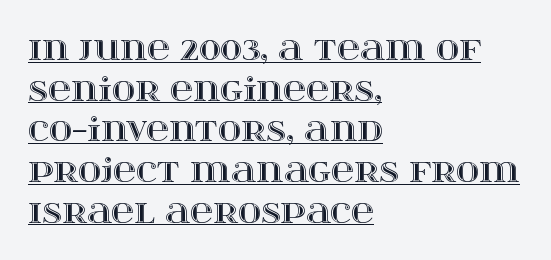
{"italic": "no", "width": "wide", "x_height": "large", "monospaced": "no", "underline": "yes", "align": "left", "line_spacing": "normal", "line_spacing_ratio": 1.27, "letter_spacing": "normal", "letter_spacing_em": 0.0, "glyph_px": 32}
